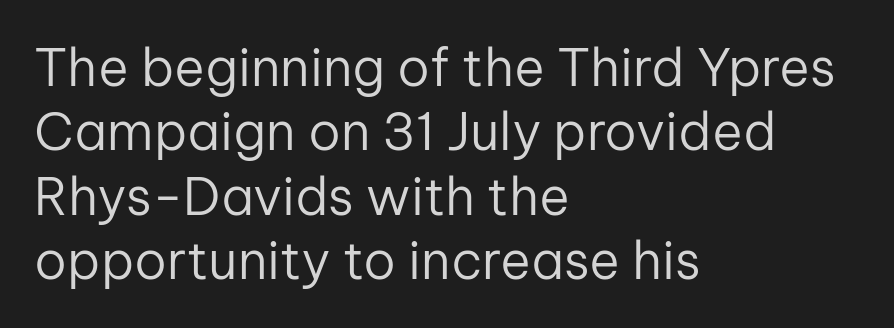
The letters advance in unequal steps, a hallmark of proportional type. Just letters on the line, the space beneath them empty. The text block is weighted toward the left margin, trailing off unevenly rightward. The axis of the letterforms is exactly vertical. The characters display no serif detailing; their extremities are plain. Honestly, the letter spacing is just normal — you wouldn't notice it.
